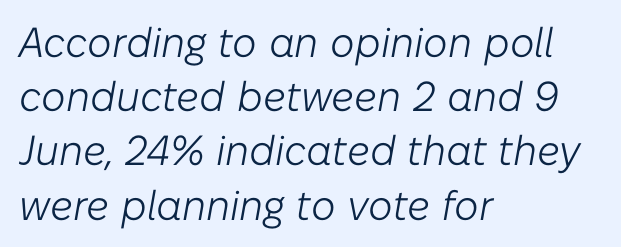
{"italic": "yes", "lean": "right", "slant_degrees": 10, "bold": "no", "weight": "light", "width": "normal", "stroke_contrast": "low", "x_height": "medium", "monospaced": "no", "underline": "no", "align": "left", "line_spacing": "normal", "line_spacing_ratio": 1.29, "letter_spacing": "normal", "letter_spacing_em": 0.0, "glyph_px": 42}
